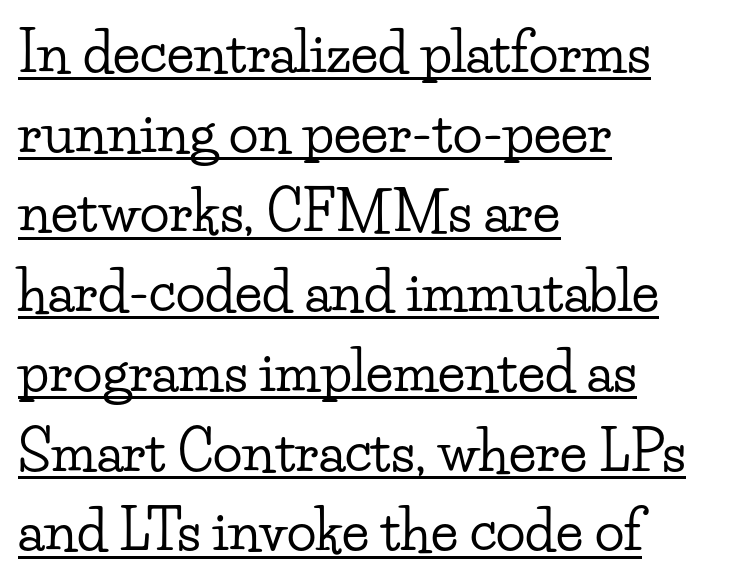
{"serif": "yes", "italic": "no", "width": "wide", "stroke_contrast": "low", "x_height": "small", "monospaced": "no", "underline": "yes", "align": "left", "line_spacing": "normal", "line_spacing_ratio": 1.45, "letter_spacing": "normal", "letter_spacing_em": 0.0, "glyph_px": 55}
